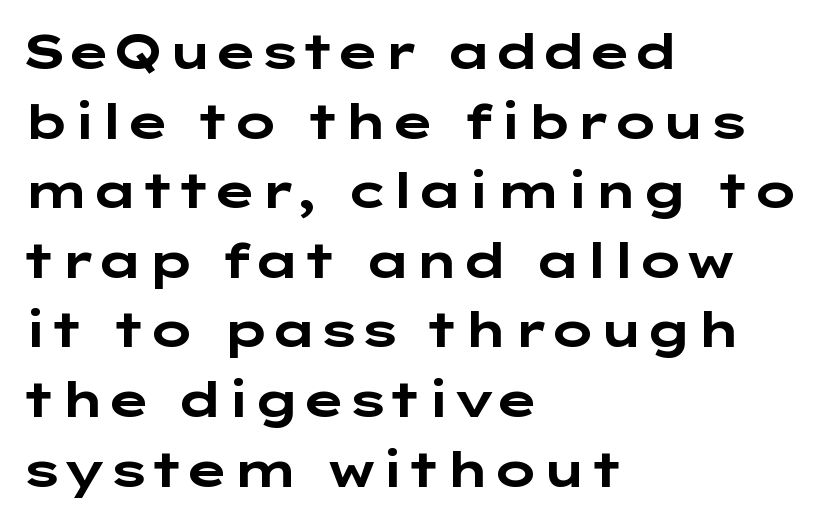
The image shows 48 px bold, wide sans-serif type, upright; set left-aligned, normal line spacing (1.45x), normal letter spacing, not underlined; low stroke contrast and a medium x-height.
